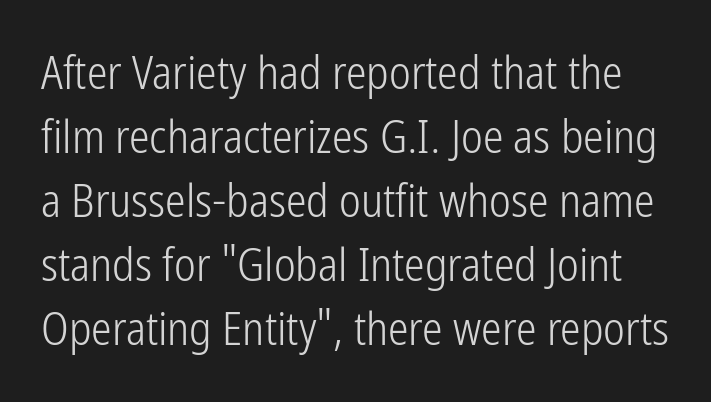
Q: Is the text bold? A: No.
Q: Is the text italic (slanted)? A: No, it is upright.
Q: Is the typeface a serif or a sans-serif typeface? A: Sans-serif.
Q: Is the text underlined? A: No.
Q: Is the spacing between letters normal or unusually wide? A: Normal.
Q: Is the spacing between lines tight, normal or loose? A: Normal.
Q: Width (condensed, normal, or wide)? A: Condensed.
Q: Stroke contrast? A: Low.
Q: x-height? A: Medium.
Q: Monospaced? A: No.
